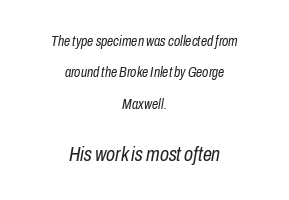
Q: Is the text bold? A: No.
Q: Is the text italic (slanted)? A: Yes, it leans right by about 10 degrees.
Q: Is the text underlined? A: No.
Q: How is the paragraph aligned? A: Centered.
Q: Is the spacing between letters normal or unusually wide? A: Normal.
Q: Is the spacing between lines tight, normal or loose? A: Loose.
Q: Which block of text is set in a larger size, the first (top) or the second (bottom)? A: The second (bottom) one.
